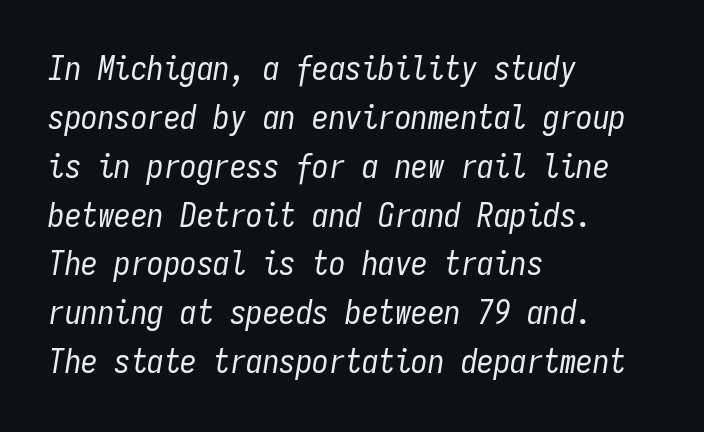
Q: Is the text bold? A: No.
Q: Is the text italic (slanted)? A: Yes, it leans right by about 9 degrees.
Q: Is the text underlined? A: No.
Q: How is the paragraph aligned? A: Left-aligned.
Q: Is the spacing between letters normal or unusually wide? A: Normal.
Q: Is the spacing between lines tight, normal or loose? A: Normal.
Q: Width (condensed, normal, or wide)? A: Condensed.
Q: Stroke contrast? A: Low.
Q: x-height? A: Medium.
Q: Monospaced? A: Yes.
